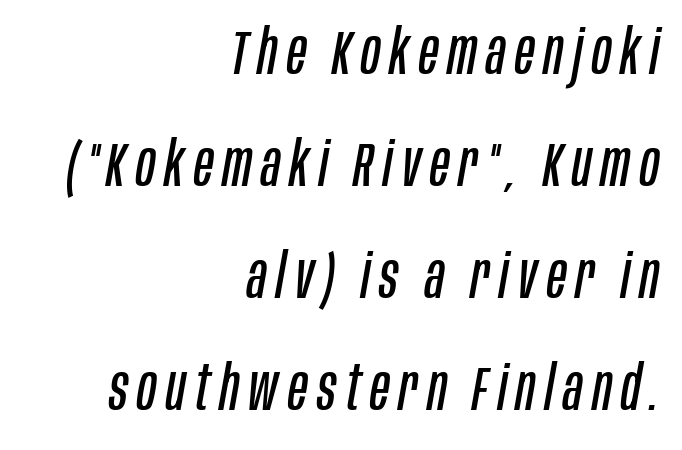
Q: Is the text bold? A: No.
Q: Is the text italic (slanted)? A: Yes, it leans right by about 10 degrees.
Q: Is the text underlined? A: No.
Q: How is the paragraph aligned? A: Right-aligned.
Q: Width (condensed, normal, or wide)? A: Condensed.
Q: Stroke contrast? A: Low.
Q: x-height? A: Large.
Q: Monospaced? A: No.
